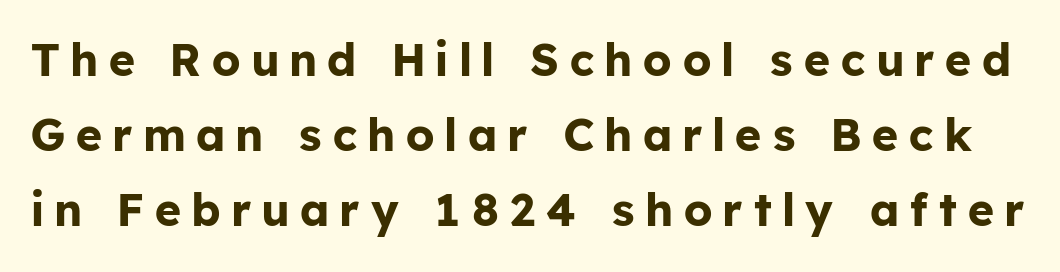
{"serif": "no", "italic": "no", "bold": "yes", "weight": "bold", "width": "normal", "stroke_contrast": "low", "x_height": "medium", "monospaced": "no", "underline": "no", "line_spacing": "normal", "line_spacing_ratio": 1.67, "letter_spacing": "wide", "letter_spacing_em": 0.25, "glyph_px": 45}
